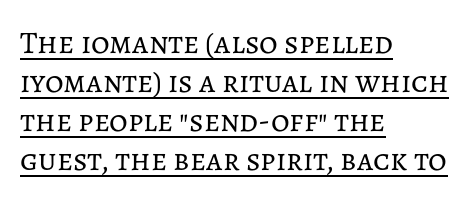
The image shows 32 px regular-weight type, upright; set left-aligned, line spacing 1.22x, normal letter spacing, underlined; low stroke contrast and a medium x-height.
